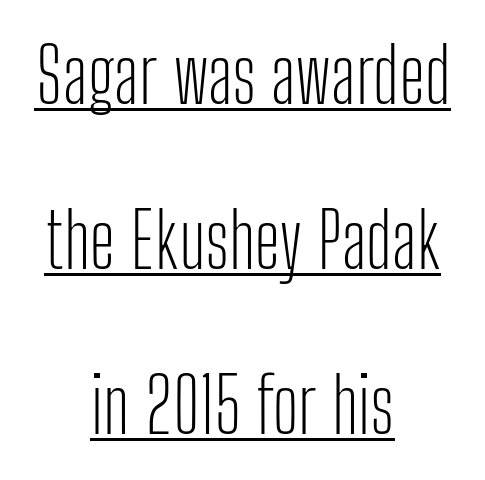
The image shows 75 px light, condensed sans-serif type, upright; set centered, loose line spacing (2.2x), normal letter spacing, underlined; low stroke contrast and a medium x-height.
